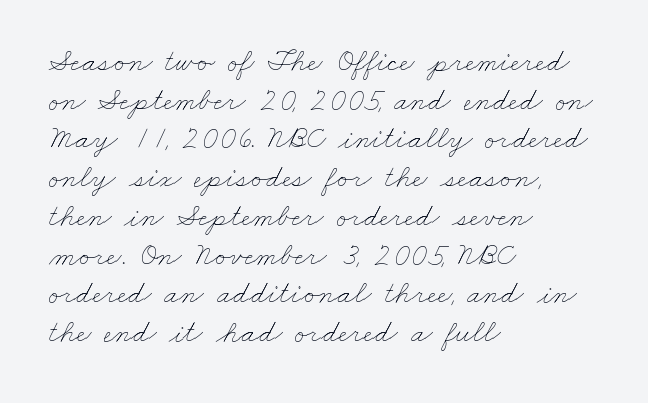
The image shows 32 px thin, wide type; set left-aligned, line spacing 1.21x, normal letter spacing, not underlined; low stroke contrast and a small x-height.
